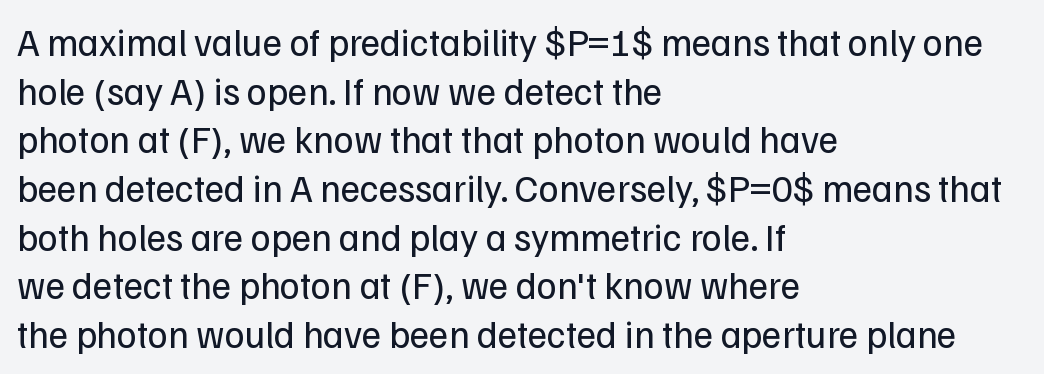
The image shows 38 px regular-weight sans-serif type, upright; set left-aligned, normal line spacing (1.28x), normal letter spacing, not underlined; low stroke contrast and a medium x-height.
